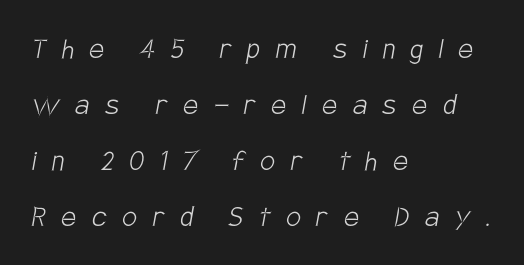
{"serif": "no", "bold": "no", "weight": "light", "width": "condensed", "stroke_contrast": "low", "x_height": "large", "monospaced": "no", "underline": "no", "align": "left", "line_spacing": "normal", "line_spacing_ratio": 1.7, "letter_spacing": "wide", "letter_spacing_em": 0.48, "glyph_px": 33}
